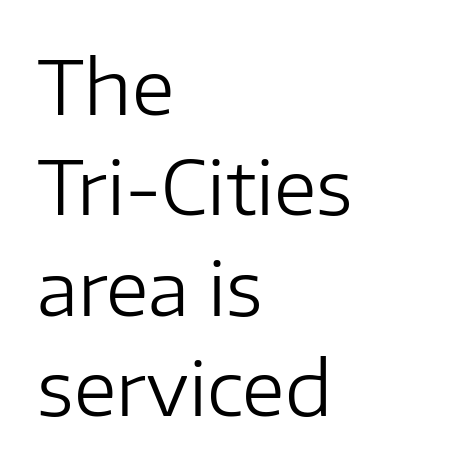
{"serif": "no", "italic": "no", "bold": "no", "weight": "regular", "width": "normal", "stroke_contrast": "low", "x_height": "medium", "monospaced": "no", "underline": "no", "align": "left", "line_spacing": "normal", "line_spacing_ratio": 1.34, "letter_spacing": "normal", "letter_spacing_em": 0.0, "glyph_px": 75}
